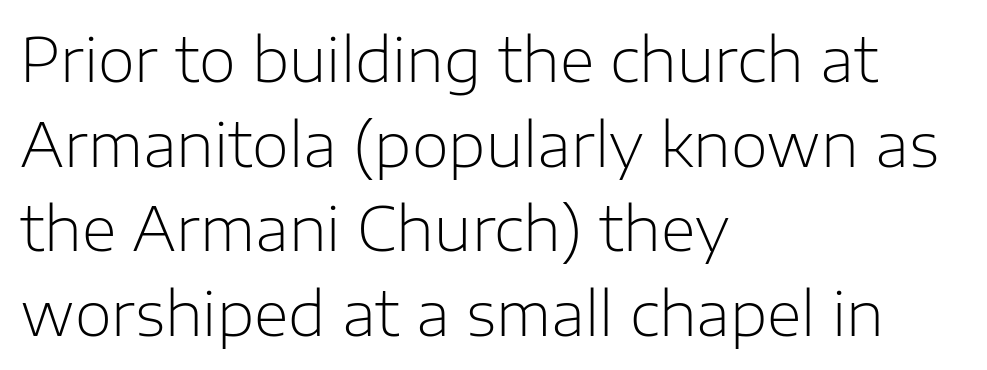
{"serif": "no", "italic": "no", "bold": "no", "weight": "light", "width": "normal", "stroke_contrast": "low", "x_height": "medium", "monospaced": "no", "underline": "no", "align": "left", "line_spacing": "normal", "line_spacing_ratio": 1.41, "letter_spacing": "normal", "letter_spacing_em": 0.0, "glyph_px": 60}
